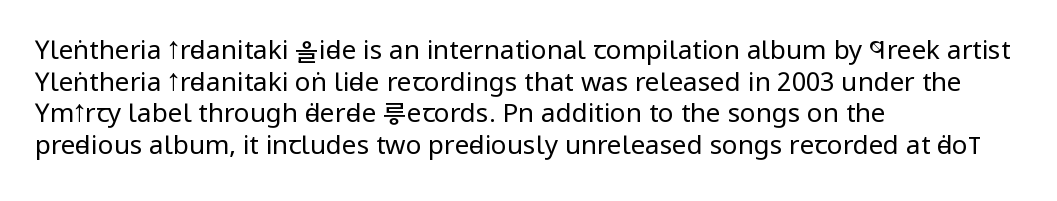
The image shows 26 px text type, upright; set left-aligned, line spacing 1.22x, normal letter spacing, not underlined.
